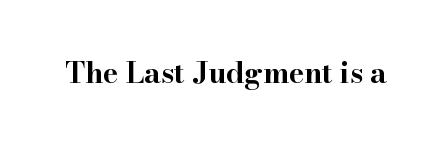
Q: Is the text bold? A: Yes.
Q: Is the text italic (slanted)? A: No, it is upright.
Q: Is the typeface a serif or a sans-serif typeface? A: Serif.
Q: Is the text underlined? A: No.
Q: Is the spacing between letters normal or unusually wide? A: Normal.
Q: Width (condensed, normal, or wide)? A: Wide.
Q: Stroke contrast? A: High.
Q: x-height? A: Small.
Q: Monospaced? A: No.
